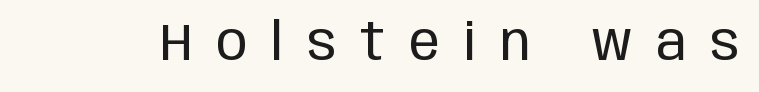
The image shows 51 px regular-weight, condensed sans-serif type, upright; set unusually wide letter spacing (+0.47 em), not underlined; low stroke contrast and a large x-height.
